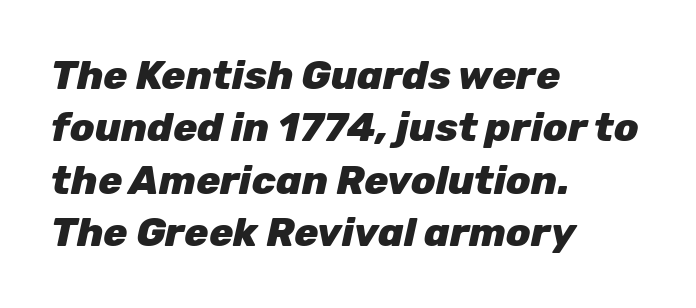
Rule under the text: the space is simply empty. Typesetter's note: full bold, strokes at maximum text heaviness. The rendering keeps characters at their native spacing. Rows of type keep a routine distance in the vertical direction.
